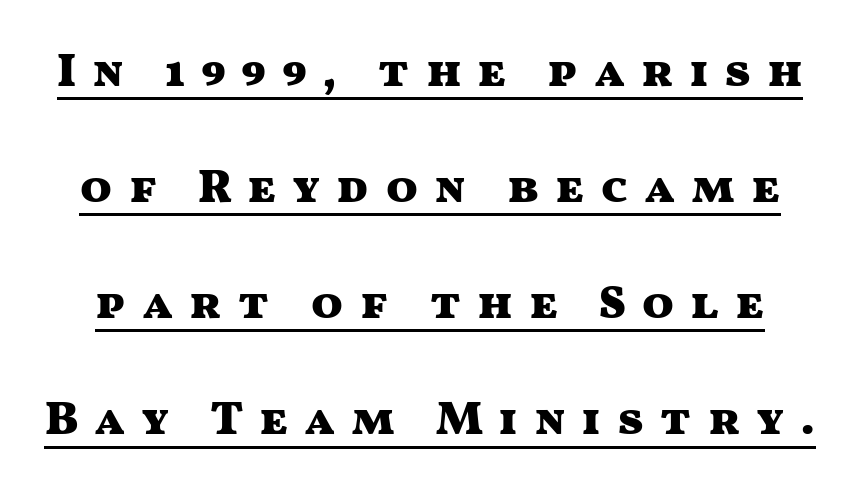
The image shows 47 px heavy, wide sans-serif type, upright; set loose line spacing (2.47x), unusually wide letter spacing (+0.33 em), underlined; medium stroke contrast and a medium x-height.
